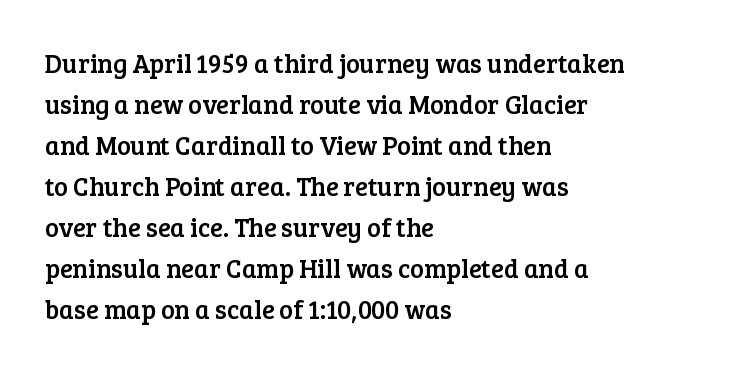
Q: Is the text italic (slanted)? A: No, it is upright.
Q: Is the text underlined? A: No.
Q: How is the paragraph aligned? A: Left-aligned.
Q: Is the spacing between letters normal or unusually wide? A: Normal.
Q: Is the spacing between lines tight, normal or loose? A: Normal.
